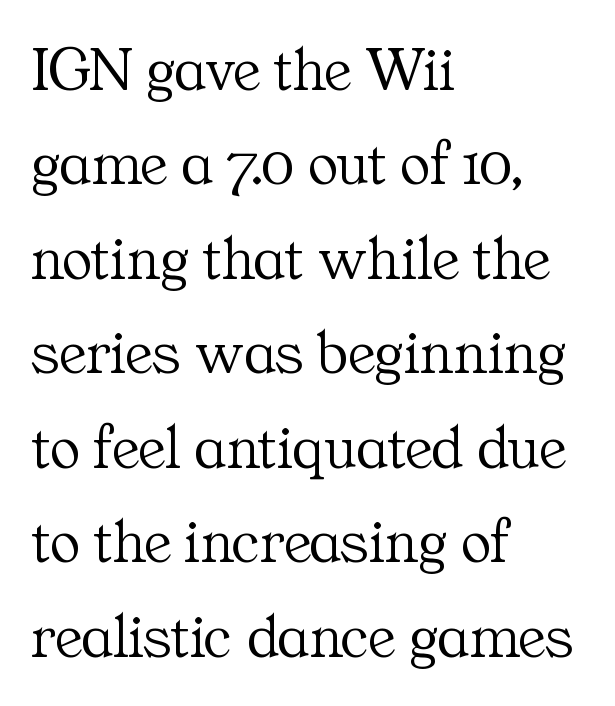
Are there feet on the stems? There are — it's a serif. Character widths vary here, with narrow letters taking less room than wide ones. Evenly set lines give the paragraph a standard silhouette. The passage shown is not bold in any degree.
